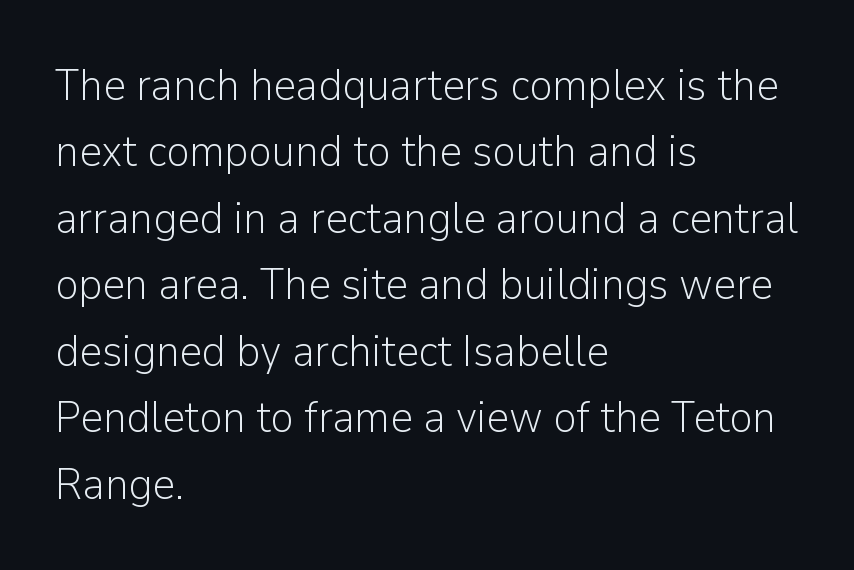
Q: Is the text bold? A: No.
Q: Is the text italic (slanted)? A: No, it is upright.
Q: Is the typeface a serif or a sans-serif typeface? A: Sans-serif.
Q: Is the text underlined? A: No.
Q: How is the paragraph aligned? A: Left-aligned.
Q: Is the spacing between letters normal or unusually wide? A: Normal.
Q: Is the spacing between lines tight, normal or loose? A: Normal.
Q: Width (condensed, normal, or wide)? A: Normal.
Q: Stroke contrast? A: Low.
Q: x-height? A: Medium.
Q: Monospaced? A: No.
